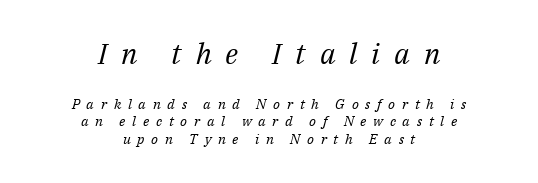
Q: Is the text bold? A: No.
Q: Is the text italic (slanted)? A: Yes, it leans right by about 14 degrees.
Q: Is the typeface a serif or a sans-serif typeface? A: Serif.
Q: Is the text underlined? A: No.
Q: How is the paragraph aligned? A: Centered.
Q: Is the spacing between letters normal or unusually wide? A: Unusually wide.
Q: Is the spacing between lines tight, normal or loose? A: Normal.
Q: Which block of text is set in a larger size, the first (top) or the second (bottom)? A: The first (top) one.
Q: Width (condensed, normal, or wide)? A: Normal.
Q: Stroke contrast? A: Medium.
Q: x-height? A: Medium.
Q: Monospaced? A: No.
